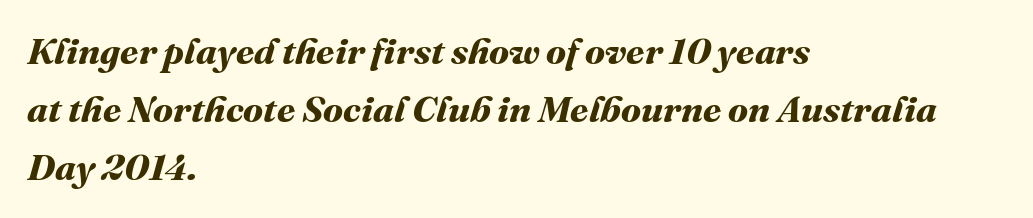
The image shows 37 px bold type; set left-aligned, normal line spacing (1.57x), normal letter spacing, not underlined; medium stroke contrast and a medium x-height.
